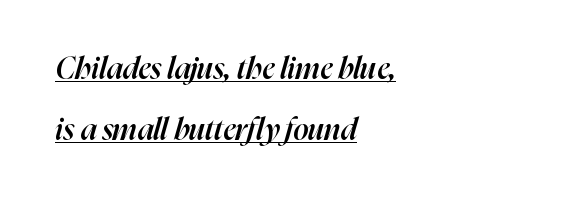
The image shows 30 px semibold type, italic (leaning right); set left-aligned, loose line spacing (2.02x), normal letter spacing, underlined; high stroke contrast and a medium x-height.
